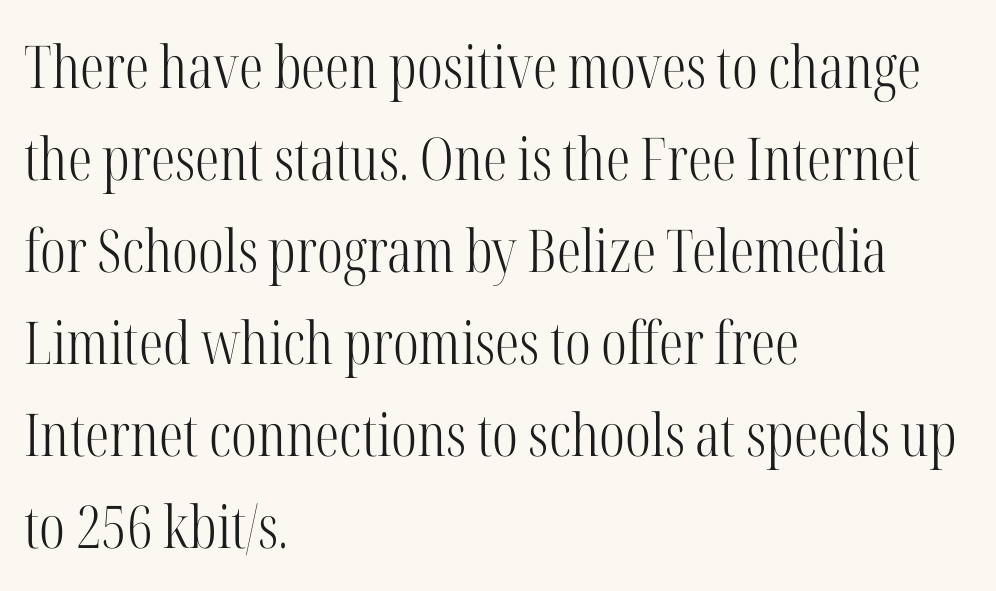
Q: Is the text bold? A: No.
Q: Is the text italic (slanted)? A: No, it is upright.
Q: Is the typeface a serif or a sans-serif typeface? A: Serif.
Q: Is the text underlined? A: No.
Q: How is the paragraph aligned? A: Left-aligned.
Q: Is the spacing between letters normal or unusually wide? A: Normal.
Q: Is the spacing between lines tight, normal or loose? A: Normal.
Q: Width (condensed, normal, or wide)? A: Condensed.
Q: Stroke contrast? A: High.
Q: x-height? A: Medium.
Q: Monospaced? A: No.
